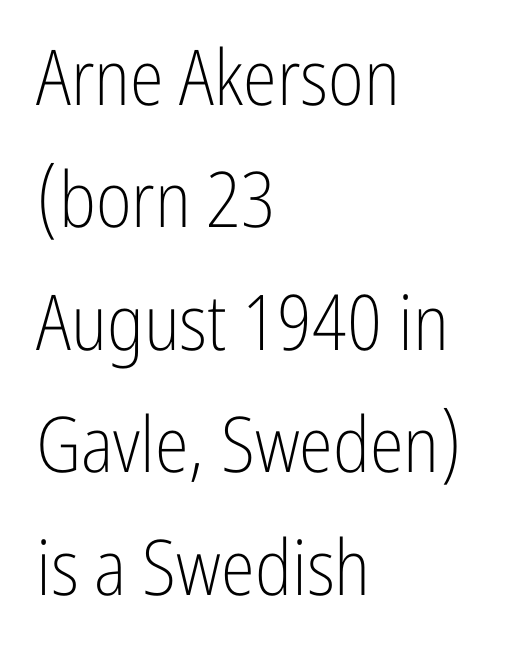
{"serif": "no", "italic": "no", "bold": "no", "weight": "light", "width": "condensed", "stroke_contrast": "low", "x_height": "medium", "monospaced": "no", "underline": "no", "align": "left", "line_spacing": "normal", "line_spacing_ratio": 1.59, "letter_spacing": "normal", "letter_spacing_em": 0.0, "glyph_px": 77}
